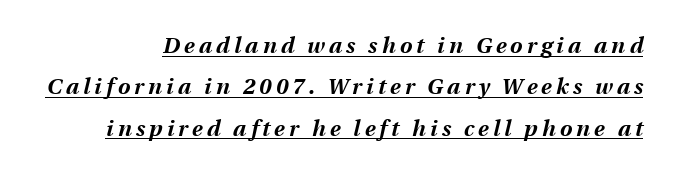
The image shows 22 px bold type, italic (leaning right); set line spacing 1.88x, underlined.
